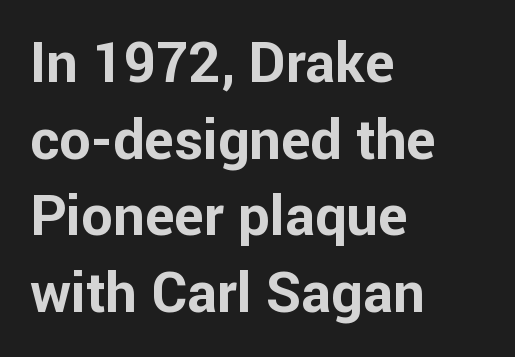
Q: Is the text bold? A: Yes.
Q: Is the text italic (slanted)? A: No, it is upright.
Q: Is the typeface a serif or a sans-serif typeface? A: Sans-serif.
Q: Is the text underlined? A: No.
Q: How is the paragraph aligned? A: Left-aligned.
Q: Is the spacing between letters normal or unusually wide? A: Normal.
Q: Is the spacing between lines tight, normal or loose? A: Normal.
Q: Width (condensed, normal, or wide)? A: Normal.
Q: Stroke contrast? A: Low.
Q: x-height? A: Medium.
Q: Monospaced? A: No.
